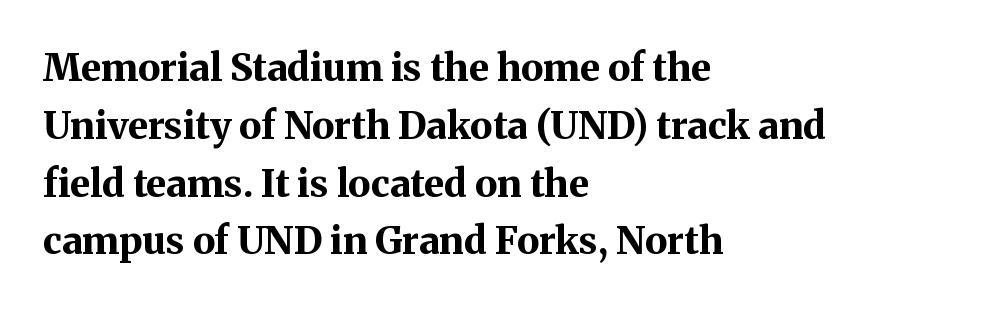
The image shows 38 px bold serif type, upright; set left-aligned, normal line spacing (1.52x), normal letter spacing, not underlined; medium stroke contrast and a medium x-height.
